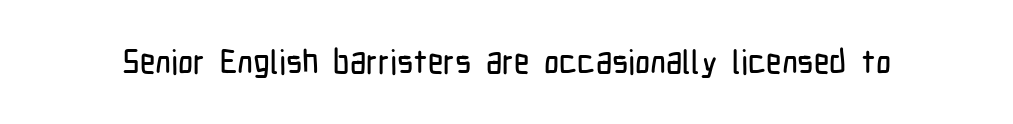
Honestly, the letter spacing is just normal — you wouldn't notice it. The typeface chosen for these lines omits serifs. Looks like regular typesetting: each glyph gets only the width it needs. In terms of posture, this sample is upright. Clear beneath every line of the passage.
